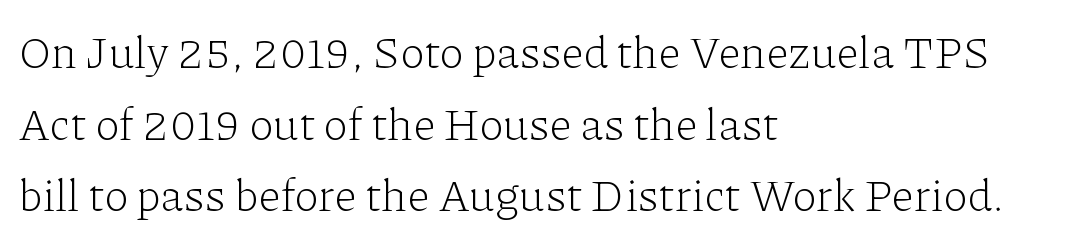
The image shows 45 px light serif type, upright; set left-aligned, normal line spacing (1.59x), normal letter spacing, not underlined; low stroke contrast and a medium x-height.
